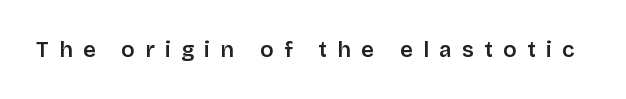
The type is letterspaced generously, with wide tracking. Each row of text sits above clean, open space. Weight check: semibold — heavier than regular, not quite bold. Quick note: not italic, upright.
